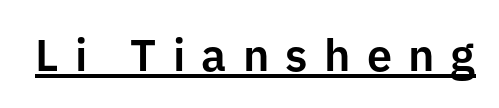
{"serif": "no", "italic": "no", "width": "normal", "stroke_contrast": "low", "x_height": "medium", "monospaced": "no", "underline": "yes", "letter_spacing": "wide", "letter_spacing_em": 0.36, "glyph_px": 45}
